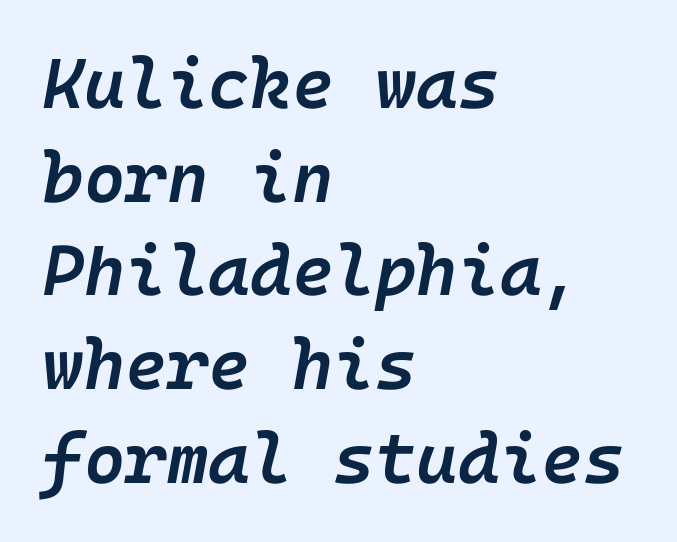
Q: Is the text bold? A: Semi-bold.
Q: Is the text italic (slanted)? A: Yes, it leans right by about 10 degrees.
Q: Is the text underlined? A: No.
Q: How is the paragraph aligned? A: Left-aligned.
Q: Is the spacing between letters normal or unusually wide? A: Normal.
Q: Is the spacing between lines tight, normal or loose? A: Normal.
Q: Width (condensed, normal, or wide)? A: Normal.
Q: Stroke contrast? A: Low.
Q: x-height? A: Medium.
